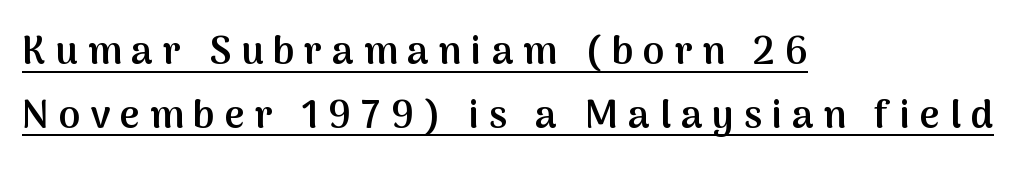
Is the block centered? No — it sits flush against the left margin. Substantial extra tracking has been applied to these lines. Are there feet on the stems? There aren't — it's a sans. The sample's only ornament is a line tracing under the words. The sample has been set in demibold, a notch under bold. In terms of posture, this sample is upright.
